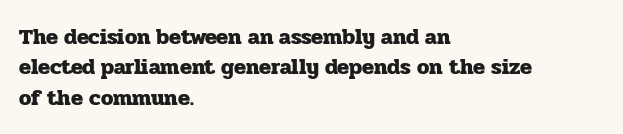
Q: Is the text bold? A: Yes.
Q: Is the text italic (slanted)? A: No, it is upright.
Q: Is the text underlined? A: No.
Q: How is the paragraph aligned? A: Left-aligned.
Q: Is the spacing between letters normal or unusually wide? A: Normal.
Q: Is the spacing between lines tight, normal or loose? A: Normal.
